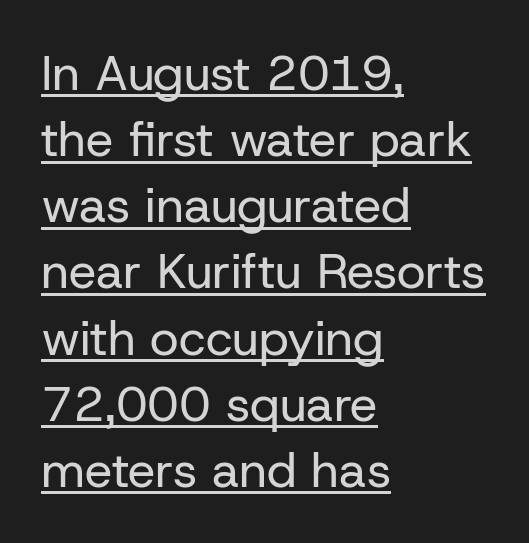
The image shows 49 px regular-weight sans-serif type, upright; set left-aligned, normal line spacing (1.35x), normal letter spacing, underlined; low stroke contrast and a medium x-height.
